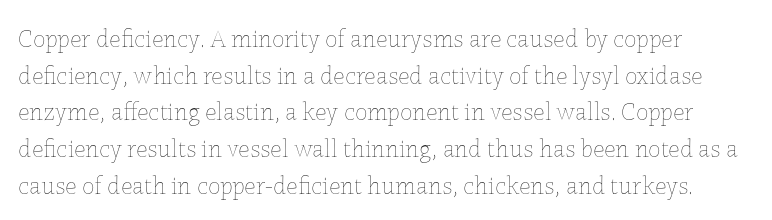
The letters stand straight up with perfectly vertical stems. Type without underlining. A quiet, ordinary-to-light weight characterises the typeface. Vertically, the passage feels balanced, rows spaced as you'd expect. Each word holds together tightly as a unit, with standard inter-letter gaps.
